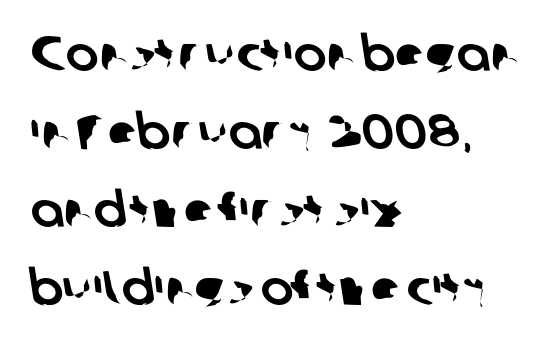
Q: Is the typeface a serif or a sans-serif typeface? A: Sans-serif.
Q: Is the text underlined? A: No.
Q: How is the paragraph aligned? A: Left-aligned.
Q: Is the spacing between letters normal or unusually wide? A: Normal.
Q: Is the spacing between lines tight, normal or loose? A: Normal.
Q: Width (condensed, normal, or wide)? A: Normal.
Q: Stroke contrast? A: Low.
Q: x-height? A: Medium.
Q: Monospaced? A: No.
